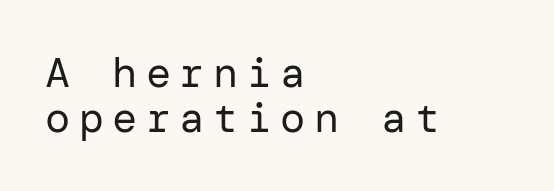
Q: Is the text bold? A: No.
Q: Is the text italic (slanted)? A: No, it is upright.
Q: Is the typeface a serif or a sans-serif typeface? A: Sans-serif.
Q: Is the text underlined? A: No.
Q: How is the paragraph aligned? A: Left-aligned.
Q: Is the spacing between letters normal or unusually wide? A: Unusually wide.
Q: Is the spacing between lines tight, normal or loose? A: Tight.
Q: Width (condensed, normal, or wide)? A: Normal.
Q: Stroke contrast? A: Low.
Q: x-height? A: Medium.
